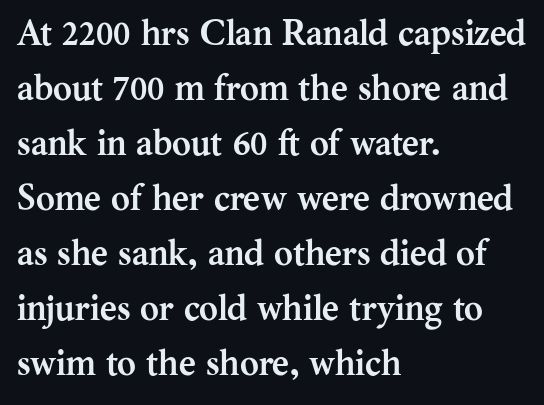
{"serif": "yes", "italic": "no", "bold": "yes", "weight": "semibold", "width": "normal", "stroke_contrast": "medium", "x_height": "medium", "monospaced": "no", "underline": "no", "align": "left", "line_spacing": "normal", "line_spacing_ratio": 1.53, "letter_spacing": "normal", "letter_spacing_em": 0.0, "glyph_px": 36}
